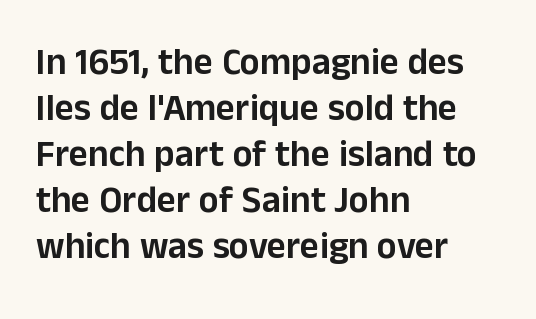
The letters carry no serifs — their stems end cleanly without finishing strokes. Vertical strokes here are truly vertical. Bare-footed words on every line. Nothing unusual about the tracking: characters are spaced as the font intends. If you drew a ruler down the left edge, every line would touch it. These lines are rendered in a variable-pitch font.
